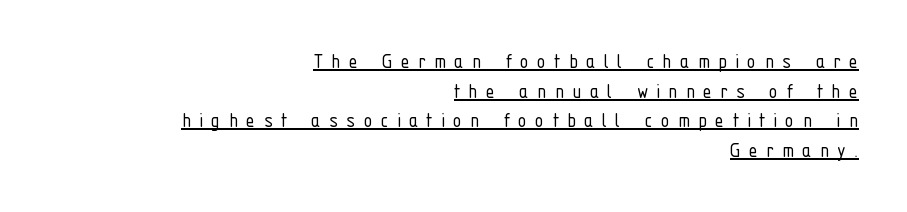
Every character sits straight up, as roman type does. A student would call this right alignment; a typographer would say flush right, rag left. Here the glyphs are tracked loosely, breaking word shapes into spaced letters. This is underlined copy, the kind a proofreader might mark for attention.
